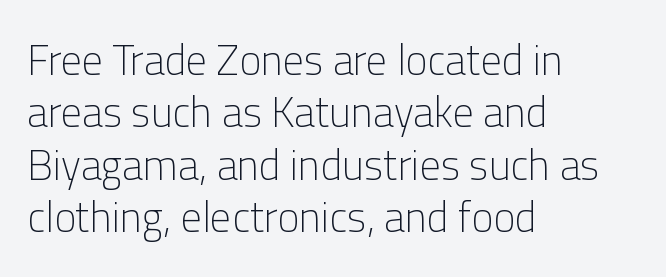
{"serif": "no", "italic": "no", "bold": "no", "weight": "light", "width": "normal", "stroke_contrast": "low", "x_height": "medium", "monospaced": "no", "underline": "no", "align": "left", "line_spacing": "normal", "line_spacing_ratio": 1.25, "letter_spacing": "normal", "letter_spacing_em": 0.0, "glyph_px": 42}
